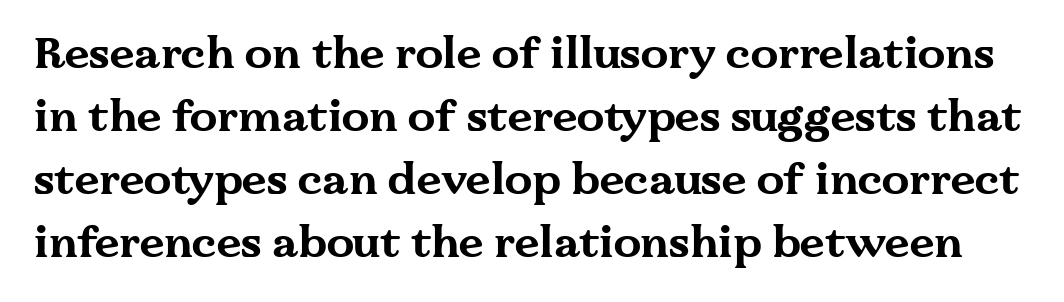
The image shows 44 px bold, wide serif type, upright; set normal line spacing (1.43x), normal letter spacing, not underlined; medium stroke contrast and a medium x-height.
